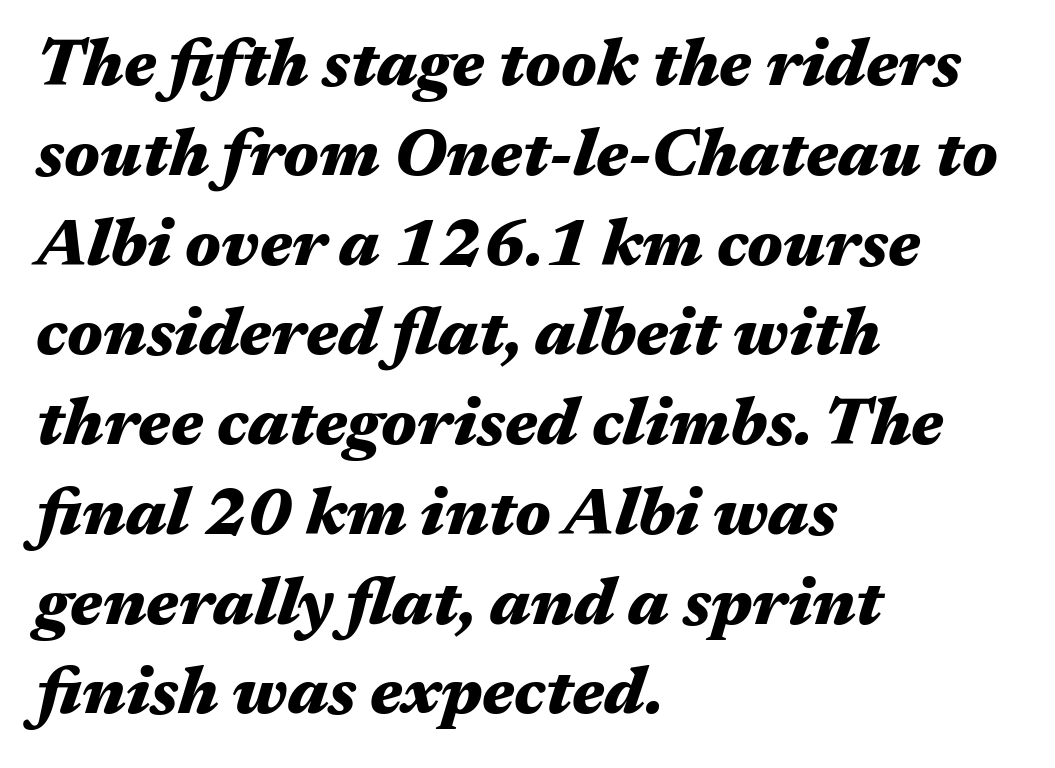
A typesetter would call this zero additional tracking. The compositor pushed each line to the left boundary. Decoration check: the copy has no underline. The whole block is typeset with a tilt.
